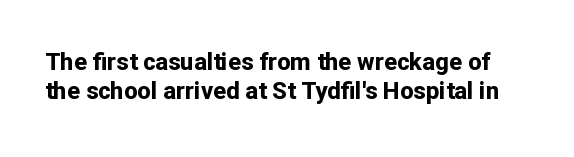
Q: Is the text bold? A: Yes.
Q: Is the text italic (slanted)? A: No, it is upright.
Q: Is the text underlined? A: No.
Q: Is the spacing between letters normal or unusually wide? A: Normal.
